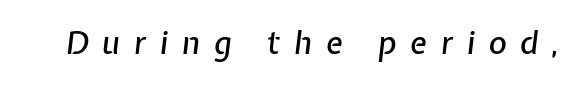
{"italic": "yes", "lean": "right", "slant_degrees": 7, "width": "normal", "stroke_contrast": "low", "x_height": "medium", "monospaced": "no", "underline": "no", "letter_spacing": "wide", "letter_spacing_em": 0.44, "glyph_px": 31}
